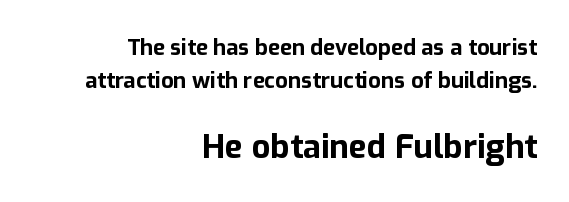
Q: Is the text bold? A: Yes.
Q: Is the text italic (slanted)? A: No, it is upright.
Q: Is the typeface a serif or a sans-serif typeface? A: Sans-serif.
Q: Is the text underlined? A: No.
Q: How is the paragraph aligned? A: Right-aligned.
Q: Is the spacing between letters normal or unusually wide? A: Normal.
Q: Is the spacing between lines tight, normal or loose? A: Normal.
Q: Which block of text is set in a larger size, the first (top) or the second (bottom)? A: The second (bottom) one.
Q: Width (condensed, normal, or wide)? A: Normal.
Q: Stroke contrast? A: Low.
Q: x-height? A: Medium.
Q: Monospaced? A: No.
